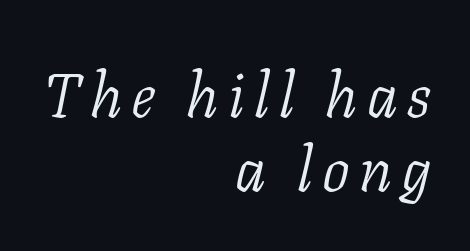
{"serif": "yes", "italic": "yes", "lean": "right", "slant_degrees": 11, "bold": "no", "weight": "light", "width": "normal", "stroke_contrast": "low", "x_height": "medium", "monospaced": "no", "underline": "no", "align": "right", "line_spacing_ratio": 1.2, "glyph_px": 62}
